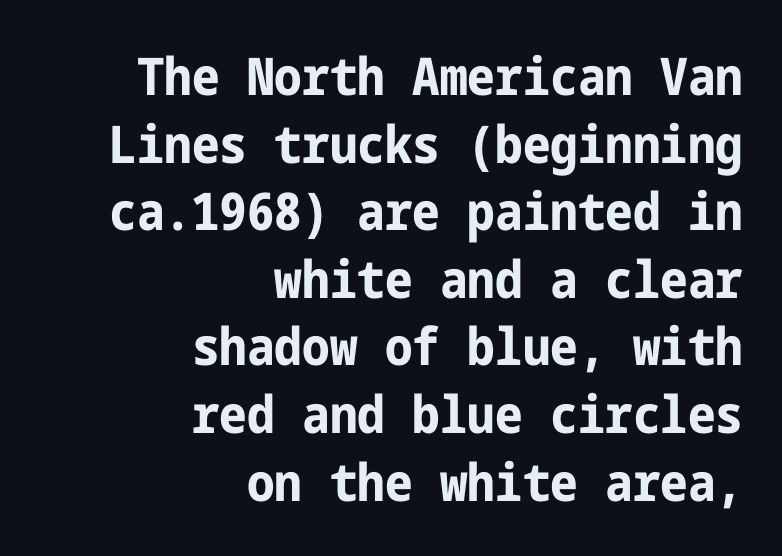
{"serif": "no", "italic": "no", "bold": "yes", "weight": "bold", "width": "condensed", "stroke_contrast": "low", "x_height": "medium", "underline": "no", "align": "right", "line_spacing": "normal", "line_spacing_ratio": 1.3, "letter_spacing": "normal", "letter_spacing_em": 0.0, "glyph_px": 52}
